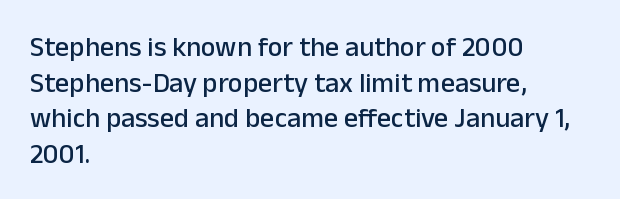
Q: Is the text italic (slanted)? A: No, it is upright.
Q: Is the typeface a serif or a sans-serif typeface? A: Sans-serif.
Q: Is the text underlined? A: No.
Q: How is the paragraph aligned? A: Left-aligned.
Q: Is the spacing between letters normal or unusually wide? A: Normal.
Q: Is the spacing between lines tight, normal or loose? A: Normal.
Q: Width (condensed, normal, or wide)? A: Normal.
Q: Stroke contrast? A: Low.
Q: x-height? A: Medium.
Q: Monospaced? A: No.
